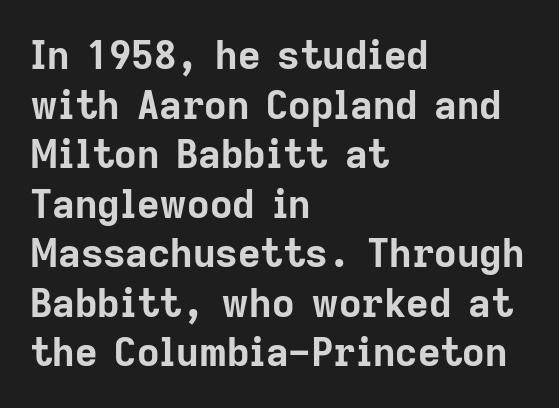
Q: Is the text bold? A: Yes.
Q: Is the text italic (slanted)? A: No, it is upright.
Q: Is the typeface a serif or a sans-serif typeface? A: Sans-serif.
Q: Is the text underlined? A: No.
Q: How is the paragraph aligned? A: Left-aligned.
Q: Is the spacing between letters normal or unusually wide? A: Normal.
Q: Is the spacing between lines tight, normal or loose? A: Normal.
Q: Width (condensed, normal, or wide)? A: Normal.
Q: Stroke contrast? A: Low.
Q: x-height? A: Medium.
Q: Monospaced? A: No.
